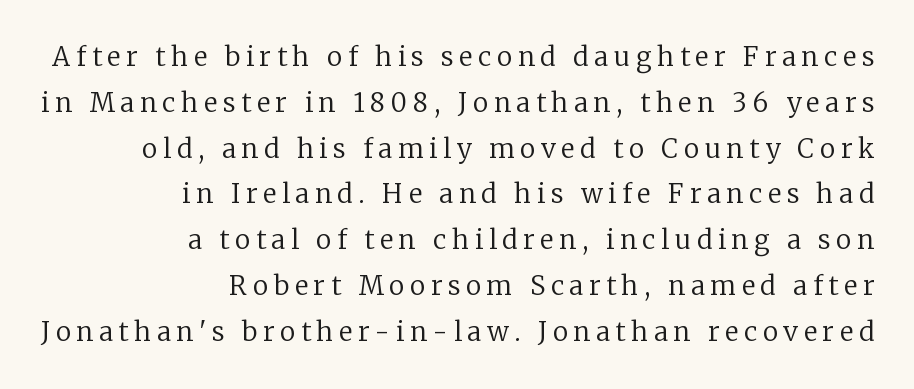
The image shows 26 px text type, upright; set right-aligned, line spacing 1.76x, unusually wide letter spacing (+0.22 em), not underlined.
